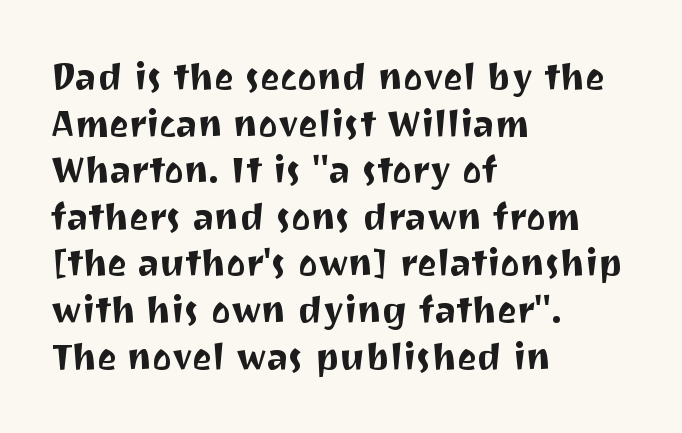
The image shows 37 px sans-serif type, upright; set left-aligned, normal line spacing (1.26x), normal letter spacing, not underlined; medium stroke contrast and a medium x-height.
